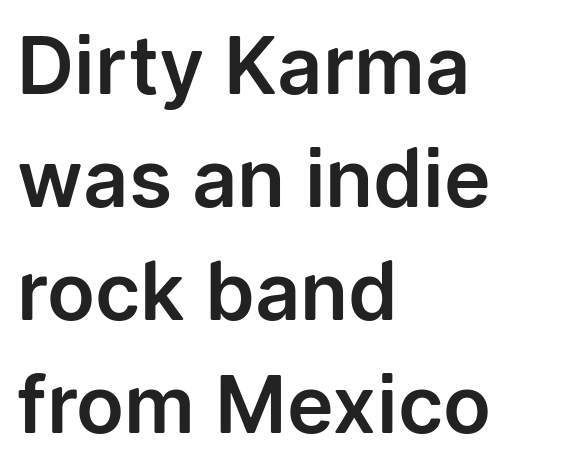
Each letter keeps its own natural width here, so spacing adapts to shape. This rendering leaves character spacing at its baseline value. The setting favours the left margin, as ordinary paragraphs usually do. These lines were composed using upright roman letters. Vertically, the passage feels balanced, rows spaced as you'd expect.
